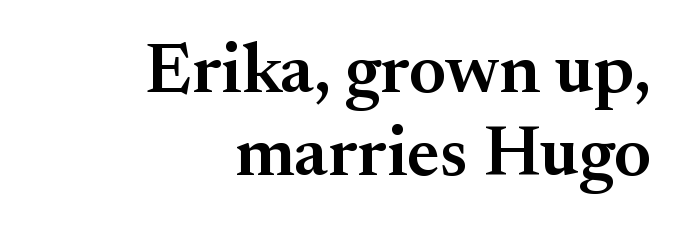
Q: Is the text bold? A: Semi-bold.
Q: Is the text italic (slanted)? A: No, it is upright.
Q: Is the typeface a serif or a sans-serif typeface? A: Serif.
Q: Is the text underlined? A: No.
Q: How is the paragraph aligned? A: Right-aligned.
Q: Is the spacing between letters normal or unusually wide? A: Normal.
Q: Width (condensed, normal, or wide)? A: Normal.
Q: Stroke contrast? A: Medium.
Q: x-height? A: Small.
Q: Monospaced? A: No.
